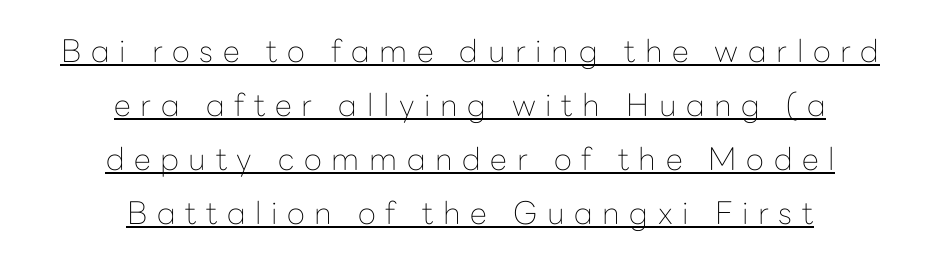
The image shows 31 px thin sans-serif type, upright; set centered, line spacing 1.74x, unusually wide letter spacing (+0.31 em), underlined; low stroke contrast and a medium x-height.
